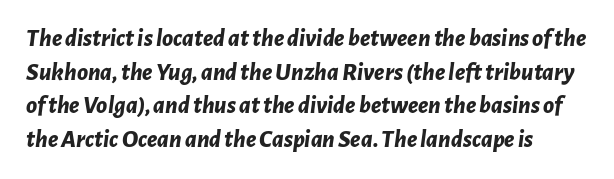
{"italic": "yes", "lean": "right", "slant_degrees": 7, "bold": "yes", "underline": "no", "line_spacing": "normal", "line_spacing_ratio": 1.35, "letter_spacing": "normal", "letter_spacing_em": 0.0, "glyph_px": 25}
